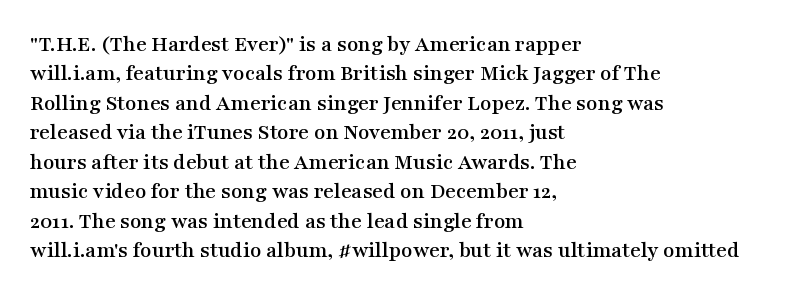
The image shows 23 px text type, upright; set left-aligned, normal line spacing (1.28x), normal letter spacing, not underlined.
